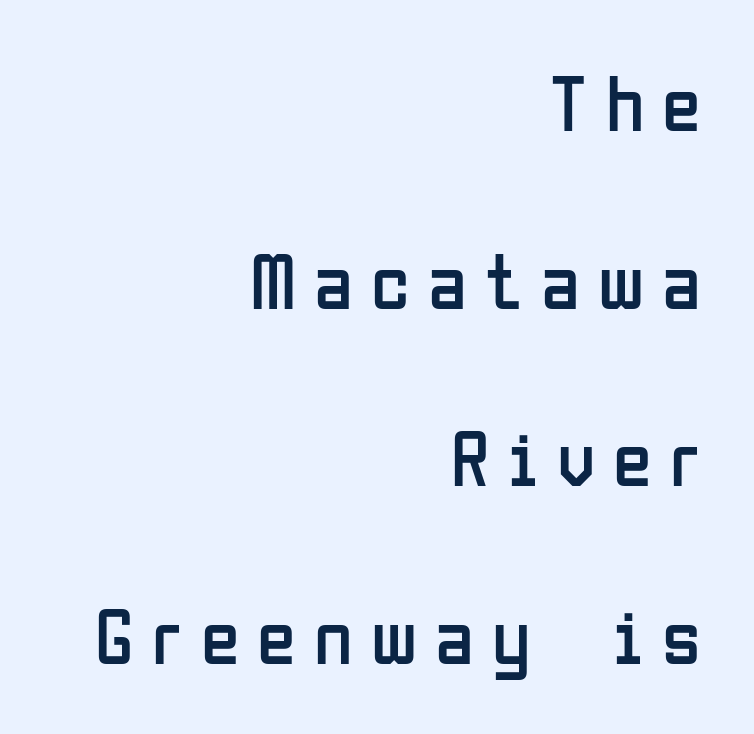
{"serif": "no", "italic": "no", "bold": "no", "weight": "regular", "width": "condensed", "stroke_contrast": "low", "x_height": "medium", "monospaced": "no", "underline": "no", "align": "right", "line_spacing": "loose", "line_spacing_ratio": 2.25, "letter_spacing": "wide", "letter_spacing_em": 0.23, "glyph_px": 79}
